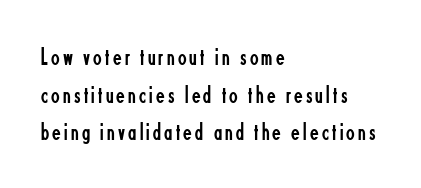
{"italic": "no", "bold": "no", "underline": "no", "align": "left", "line_spacing": "normal", "line_spacing_ratio": 1.51, "glyph_px": 25}
